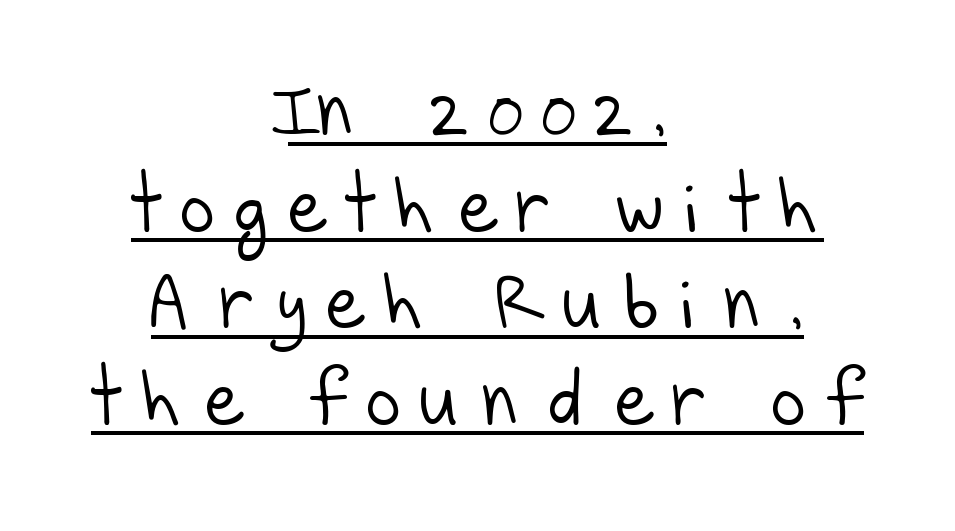
Q: Is the text bold? A: No.
Q: Is the typeface a serif or a sans-serif typeface? A: Sans-serif.
Q: Is the text underlined? A: Yes.
Q: How is the paragraph aligned? A: Centered.
Q: Is the spacing between letters normal or unusually wide? A: Unusually wide.
Q: Is the spacing between lines tight, normal or loose? A: Normal.
Q: Width (condensed, normal, or wide)? A: Normal.
Q: Stroke contrast? A: Low.
Q: x-height? A: Large.
Q: Monospaced? A: No.
